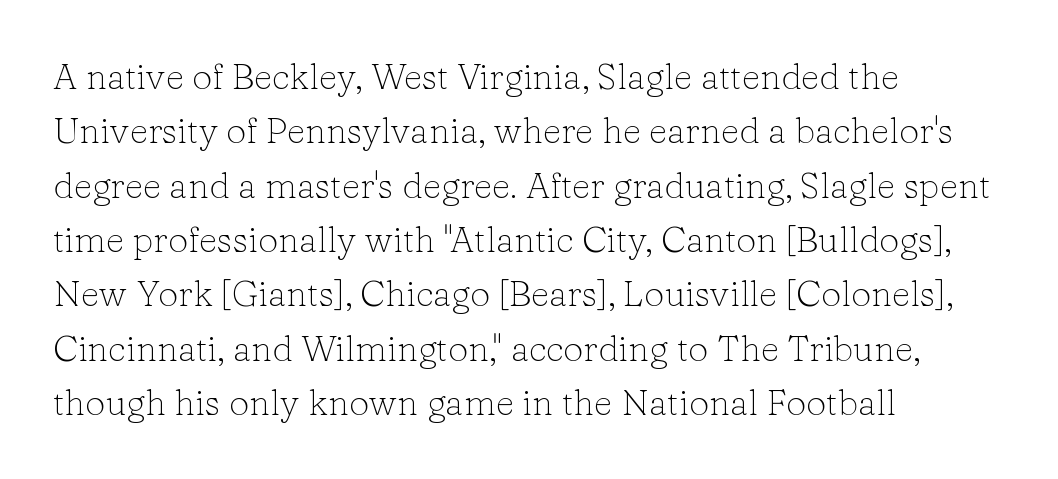
A typesetter would call this leading conventional body-copy spacing. The rag falls on the right side of this text block. The passage shown is typeset with a serif family. Looks like regular typesetting: each glyph gets only the width it needs.
